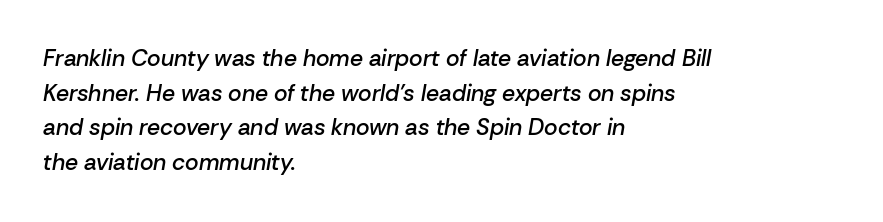
The rows are spaced the way most documents space them. Glance below the letters and you will spot only blank space. These lines stack with their left ends in a neat column. The rendering uses a semibold face; strokes are thickened but not to full bold.
